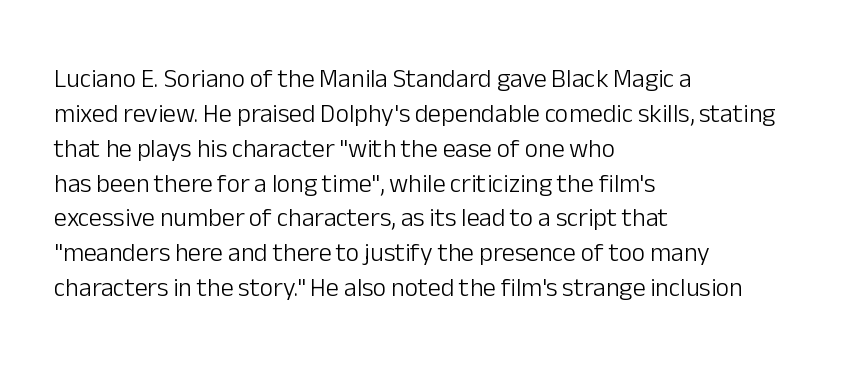
The strip under each line holds only bare page. Short note: letters normally spaced. The axis of the letterforms is exactly vertical. Line spacing here is normal. The rendering anchors every line to the left-hand side.
